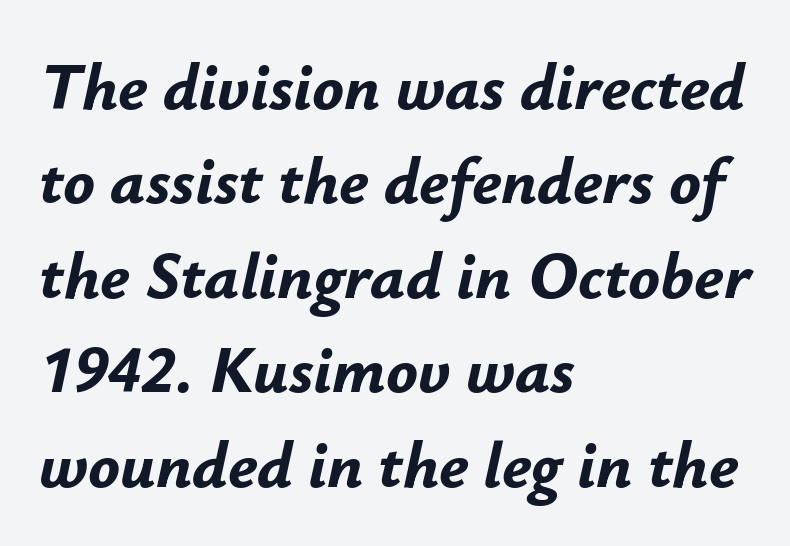
Q: Is the text bold? A: Yes.
Q: Is the text italic (slanted)? A: Yes, it leans right by about 12 degrees.
Q: Is the text underlined? A: No.
Q: How is the paragraph aligned? A: Left-aligned.
Q: Is the spacing between letters normal or unusually wide? A: Normal.
Q: Is the spacing between lines tight, normal or loose? A: Normal.
Q: Width (condensed, normal, or wide)? A: Normal.
Q: Stroke contrast? A: Low.
Q: x-height? A: Small.
Q: Monospaced? A: No.
